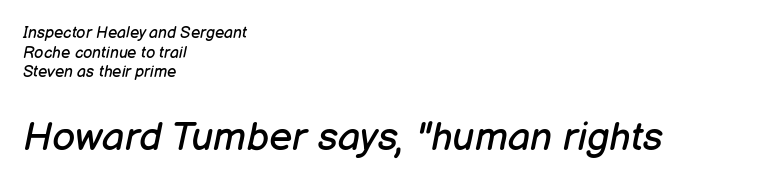
Varying glyph widths throughout — classic text-font behaviour. These glyphs show unthickened strokes, regular width or finer. Inter-character spacing is left at the font's built-in metrics. Check under the words: just untouched page. Casual observation: everything's shoved over to the left. The block sitting lower on the canvas is the one with enlarged characters.
